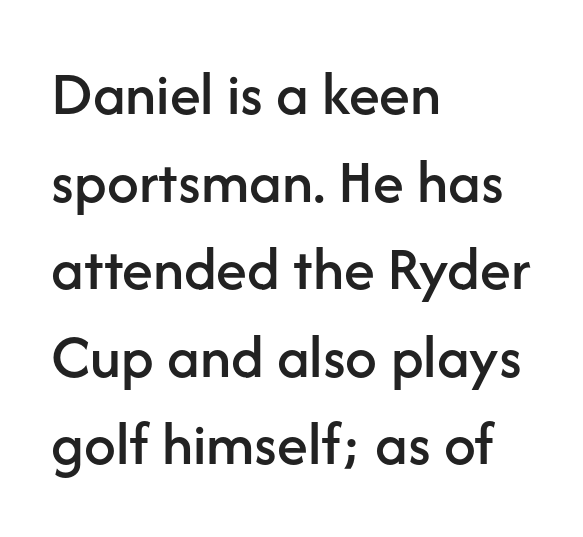
{"serif": "no", "italic": "no", "width": "normal", "stroke_contrast": "low", "x_height": "medium", "monospaced": "no", "underline": "no", "align": "left", "line_spacing": "normal", "line_spacing_ratio": 1.39, "letter_spacing": "normal", "letter_spacing_em": 0.0, "glyph_px": 63}
